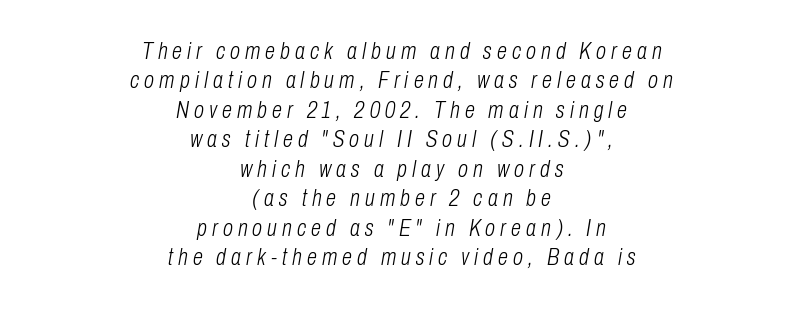
The image shows 23 px text type, italic (leaning right); set centered, normal line spacing (1.28x), unusually wide letter spacing (+0.22 em), not underlined.
